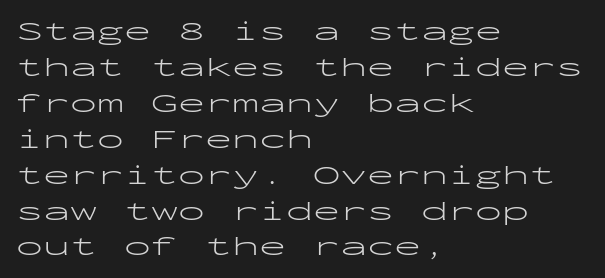
The image shows 27 px text type, upright; set left-aligned, normal line spacing (1.33x), normal letter spacing, not underlined.
